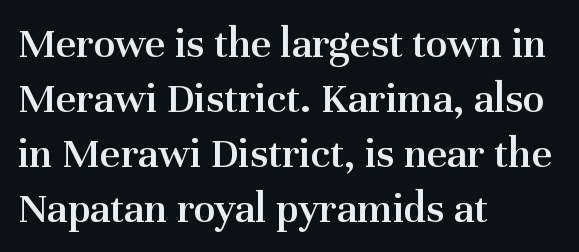
The image shows 44 px semibold serif type, upright; set left-aligned, normal line spacing (1.25x), normal letter spacing, not underlined; medium stroke contrast and a medium x-height.
